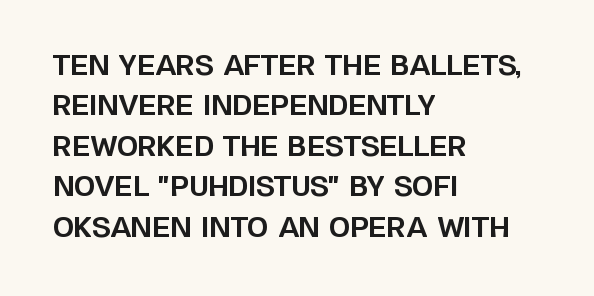
Q: Is the text bold? A: Yes.
Q: Is the text italic (slanted)? A: No, it is upright.
Q: Is the text underlined? A: No.
Q: How is the paragraph aligned? A: Left-aligned.
Q: Is the spacing between letters normal or unusually wide? A: Normal.
Q: Is the spacing between lines tight, normal or loose? A: Normal.
